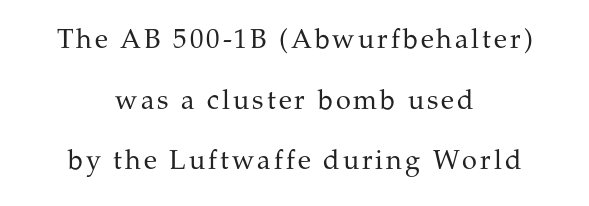
Unmarked baselines from the first word to the last. The font's upright variant was chosen for this text. Quick note: interline space is abundant. Neither beginnings nor endings align; midpoints do.
